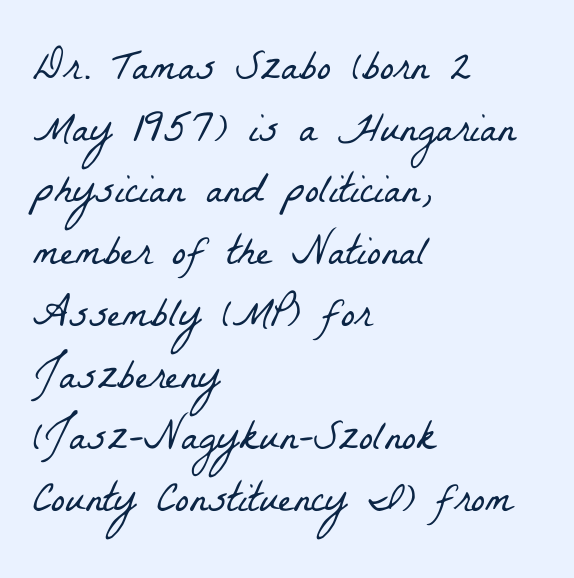
The image shows 42 px light, condensed serif type; set left-aligned, normal line spacing (1.47x), normal letter spacing, not underlined; low stroke contrast and a medium x-height.
